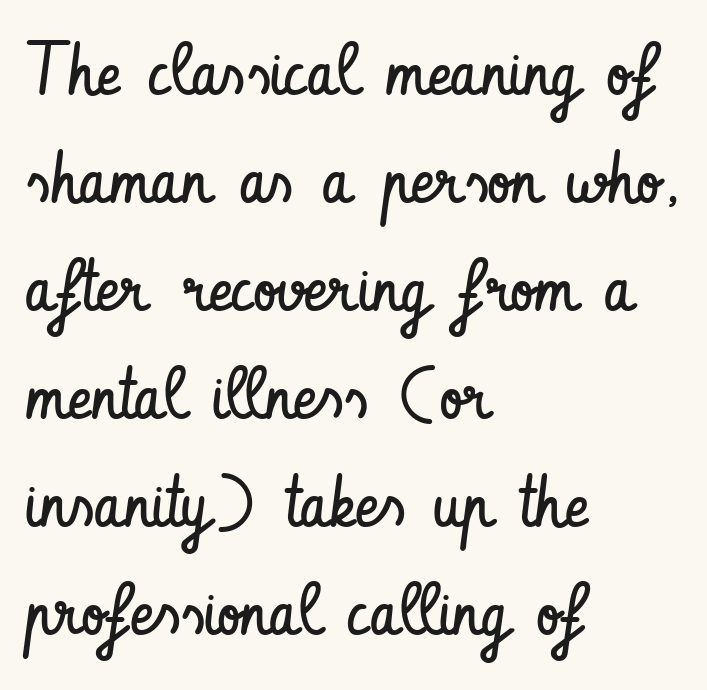
{"serif": "no", "italic": "no", "bold": "no", "weight": "regular", "width": "condensed", "stroke_contrast": "low", "x_height": "small", "monospaced": "no", "underline": "no", "align": "left", "line_spacing": "normal", "line_spacing_ratio": 1.48, "letter_spacing": "normal", "letter_spacing_em": 0.0, "glyph_px": 73}
